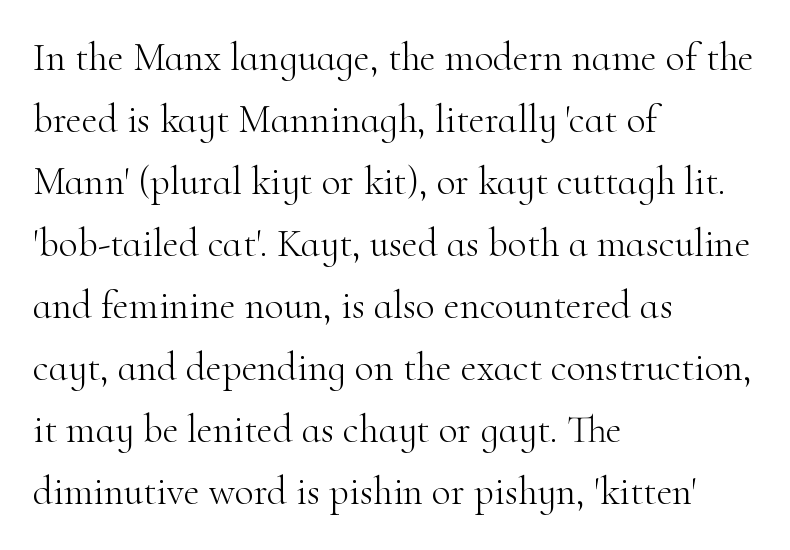
The image shows 39 px light serif type, upright; set left-aligned, normal line spacing (1.59x), normal letter spacing, not underlined; high stroke contrast and a small x-height.
